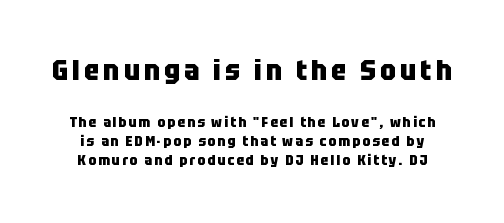
{"serif": "no", "italic": "no", "bold": "yes", "weight": "heavy", "width": "condensed", "stroke_contrast": "low", "x_height": "large", "monospaced": "no", "underline": "no", "line_spacing": "normal", "line_spacing_ratio": 1.37, "larger_block": "first", "size_ratio": 2.0, "glyph_px": 28}
